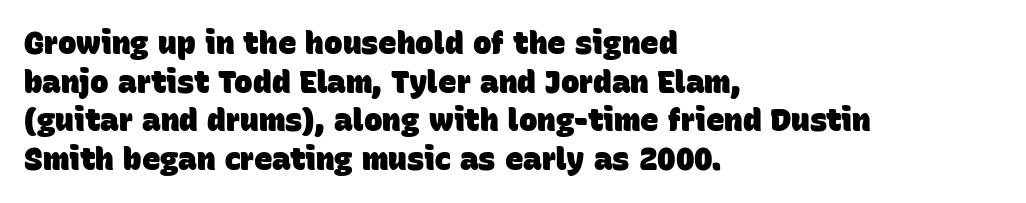
Think of a printed novel: that variable character pitch is what you see here. Reading down the column, the eye jumps a familiar distance to each next line. Type style note: lacks serifs. Notice how the passage keeps a crisp vertical edge on the left only. Plenty of ink on the page — the face is bold. There is no visible air inserted between adjacent glyphs.
